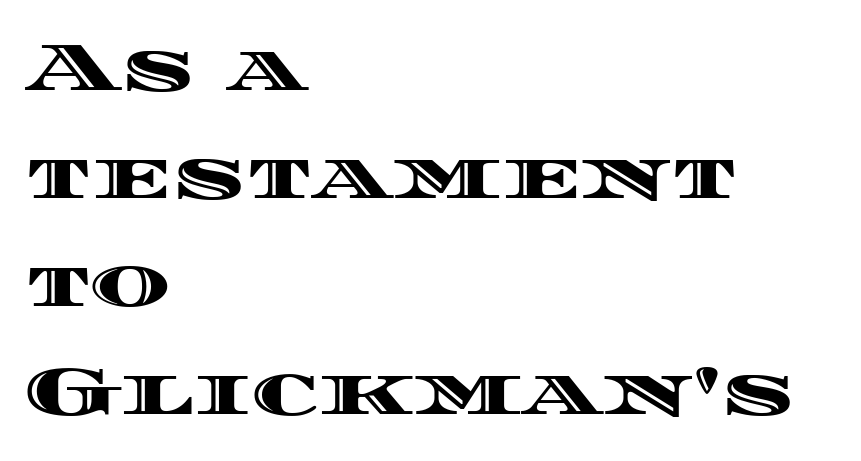
Clear beneath every line of the passage. A roman cut, with each character standing at attention. Regarding leading, the lines here are spaced in the standard way. Observe the ordinary spacing: letters are neighbours, not strangers. Leftover space on each line is placed entirely after the last word.
